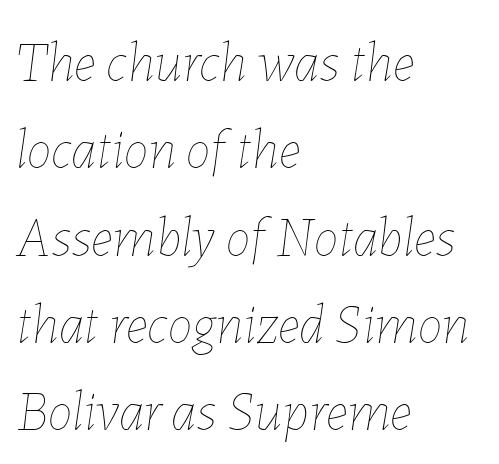
Q: Is the text bold? A: No.
Q: Is the text italic (slanted)? A: Yes, it leans right by about 7 degrees.
Q: Is the text underlined? A: No.
Q: How is the paragraph aligned? A: Left-aligned.
Q: Is the spacing between letters normal or unusually wide? A: Normal.
Q: Is the spacing between lines tight, normal or loose? A: Normal.
Q: Width (condensed, normal, or wide)? A: Normal.
Q: Stroke contrast? A: Low.
Q: x-height? A: Medium.
Q: Monospaced? A: No.
